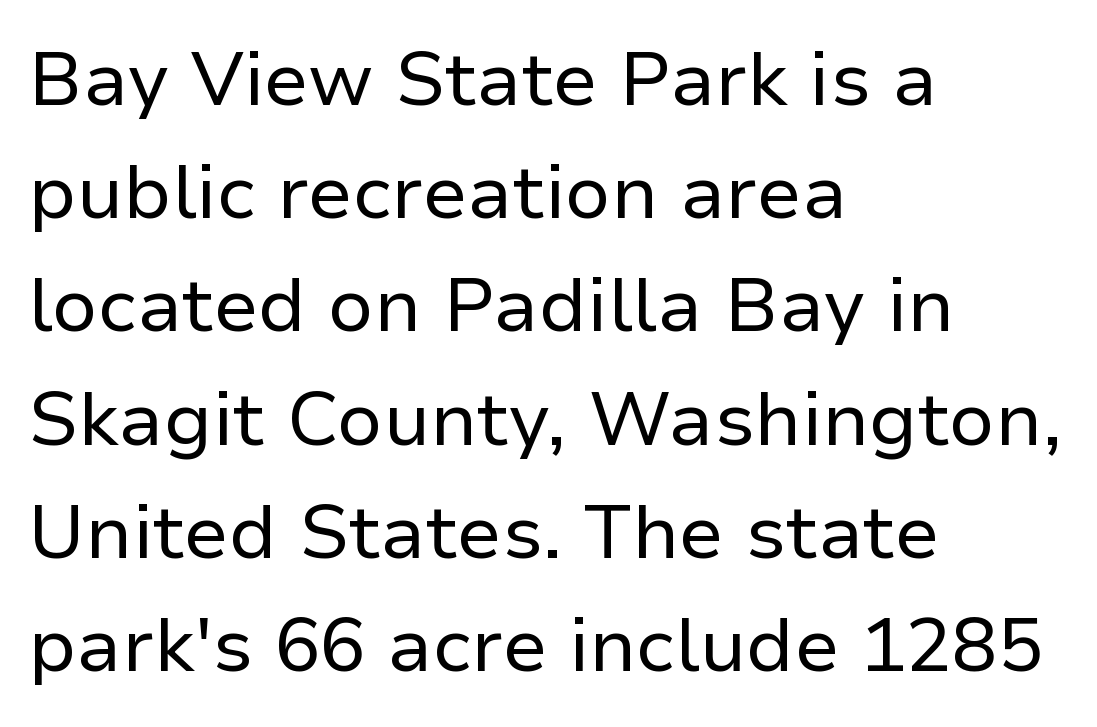
{"serif": "no", "italic": "no", "bold": "no", "weight": "regular", "width": "normal", "stroke_contrast": "low", "x_height": "medium", "monospaced": "no", "underline": "no", "align": "left", "line_spacing": "normal", "line_spacing_ratio": 1.49, "letter_spacing": "normal", "letter_spacing_em": 0.0, "glyph_px": 76}
